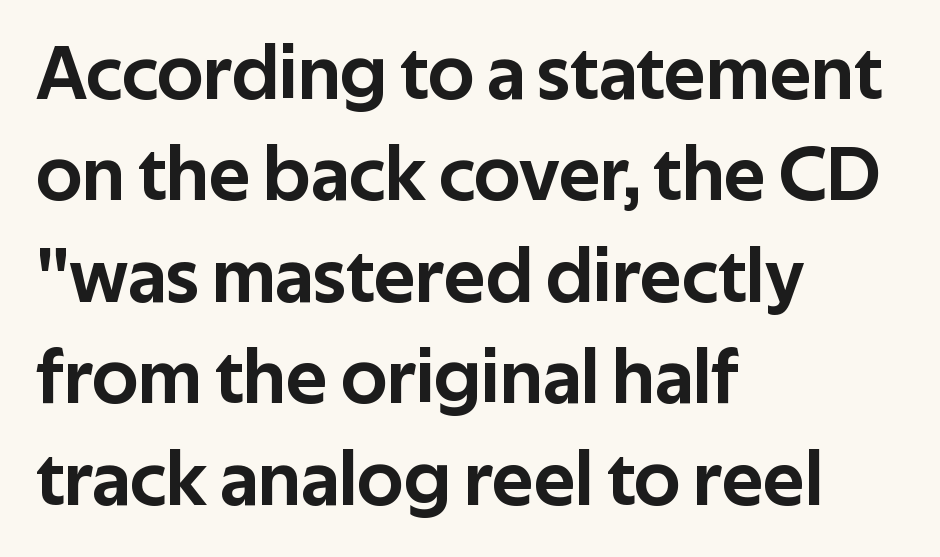
The image shows 78 px sans-serif type, upright; set left-aligned, normal line spacing (1.3x), normal letter spacing, not underlined; low stroke contrast and a medium x-height.
